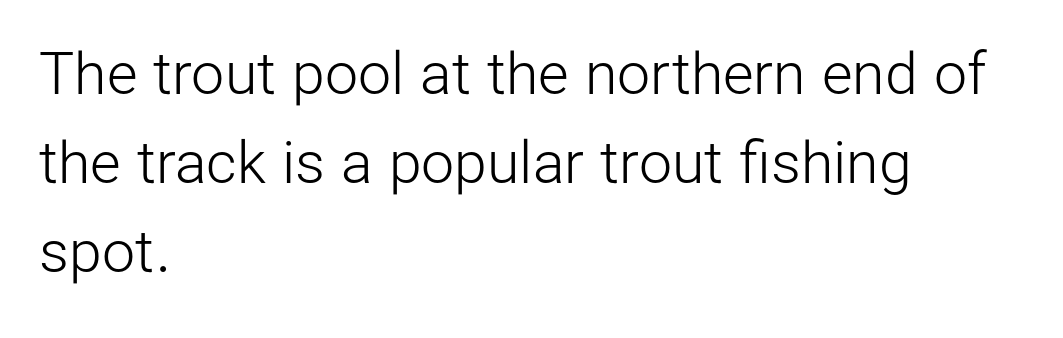
Posture: straight, roman, zero tilt. Just letters on the line, the space beneath them empty. Does extra space separate the letters? No, they use regular spacing. This sample is left-justified, so line endings fall wherever the words run out. Vertical stems look standard width or narrower in stroke.
